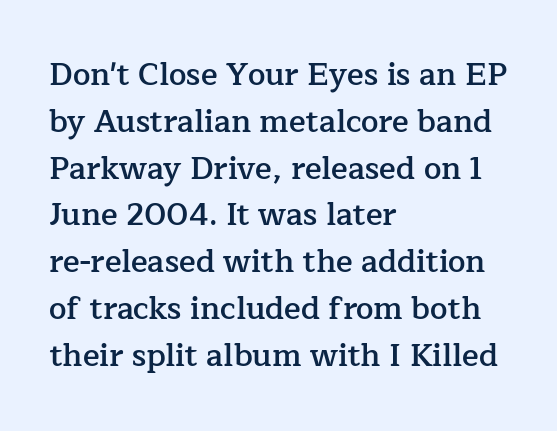
The image shows 31 px semibold serif type, upright; set left-aligned, normal line spacing (1.51x), normal letter spacing, not underlined; low stroke contrast and a medium x-height.
